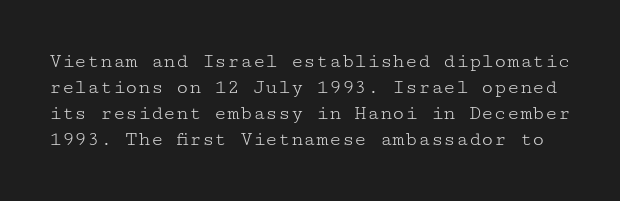
{"italic": "no", "bold": "no", "underline": "no", "line_spacing_ratio": 1.24, "letter_spacing": "normal", "letter_spacing_em": 0.0, "glyph_px": 21}
